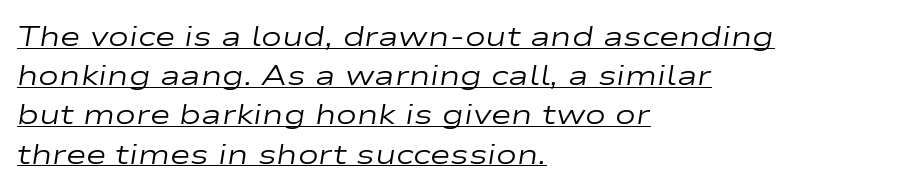
{"italic": "yes", "lean": "right", "slant_degrees": 9, "bold": "no", "weight": "regular", "width": "wide", "stroke_contrast": "low", "x_height": "medium", "monospaced": "no", "underline": "yes", "align": "left", "line_spacing": "normal", "line_spacing_ratio": 1.4, "letter_spacing": "normal", "letter_spacing_em": 0.0, "glyph_px": 28}
